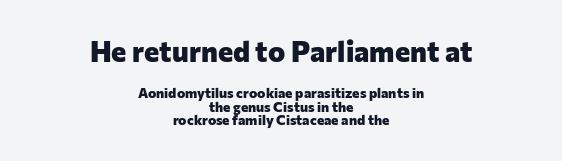
Q: Is the text bold? A: Yes.
Q: Is the text italic (slanted)? A: No, it is upright.
Q: Is the typeface a serif or a sans-serif typeface? A: Sans-serif.
Q: Is the text underlined? A: No.
Q: How is the paragraph aligned? A: Centered.
Q: Is the spacing between letters normal or unusually wide? A: Normal.
Q: Is the spacing between lines tight, normal or loose? A: Tight.
Q: Which block of text is set in a larger size, the first (top) or the second (bottom)? A: The first (top) one.
Q: Width (condensed, normal, or wide)? A: Normal.
Q: Stroke contrast? A: Low.
Q: x-height? A: Medium.
Q: Monospaced? A: No.
